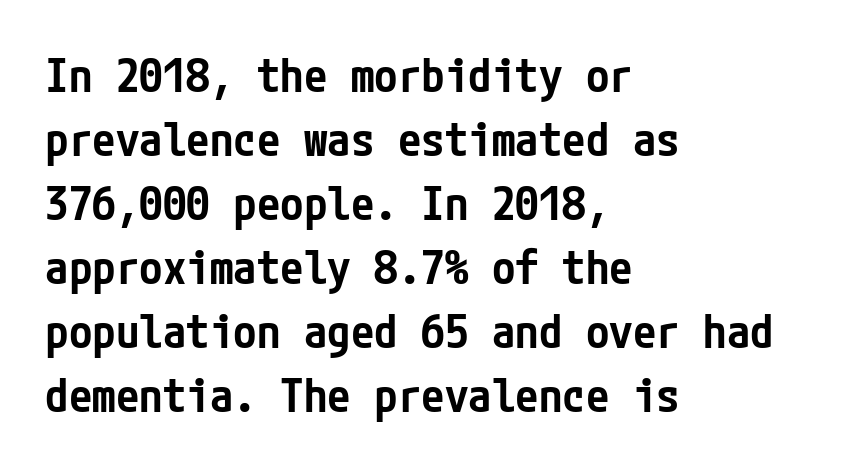
{"serif": "no", "italic": "no", "bold": "semi", "weight": "semibold", "width": "condensed", "stroke_contrast": "low", "x_height": "medium", "underline": "no", "align": "left", "line_spacing": "normal", "line_spacing_ratio": 1.36, "letter_spacing": "normal", "letter_spacing_em": 0.0, "glyph_px": 47}
